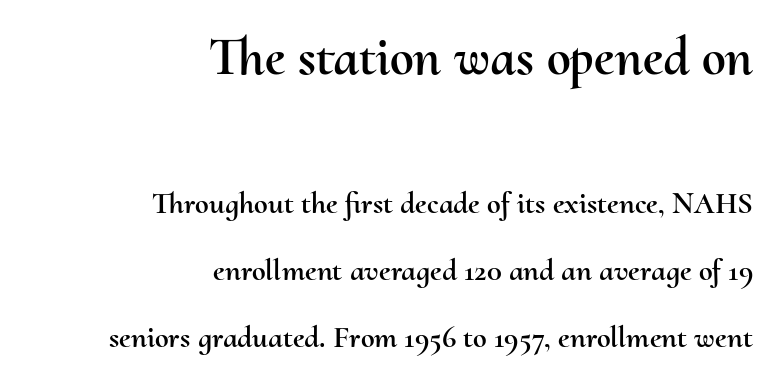
The image shows 54 px text type, upright; set right-aligned, loose line spacing (2.16x), normal letter spacing, not underlined; the first (top) block is 1.74x larger; medium stroke contrast and a small x-height.
